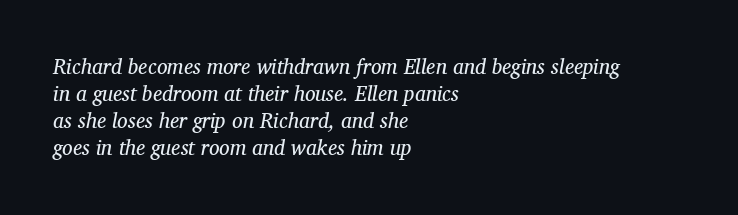
The image shows 21 px text type, italic (leaning right); set left-aligned, normal line spacing (1.29x), normal letter spacing, not underlined.
